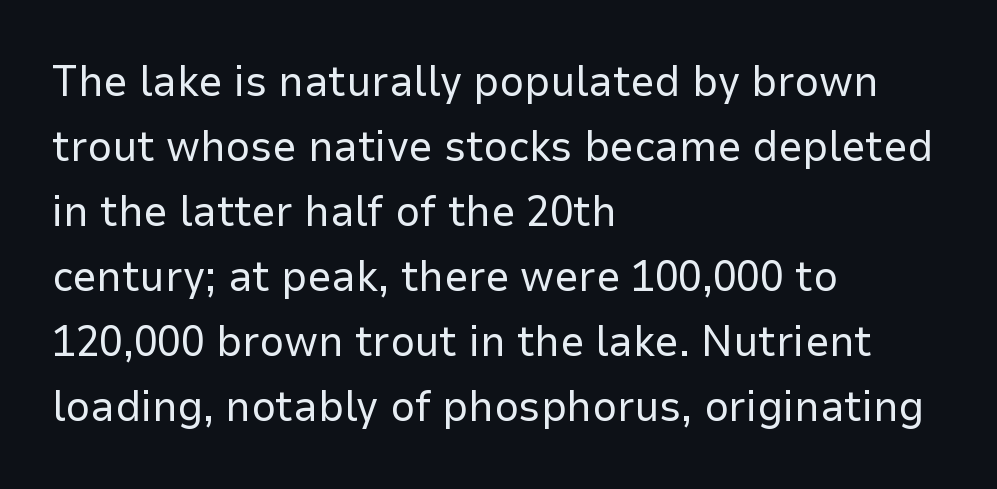
Honestly, there is no underline to notice here at all. The rendering uses a moderate line-height, typical for paragraphs. You can tell from the bare stems that sans-serif type was used. Posture: straight, roman, zero tilt. Stroke mass is kept to a normal reading level or below.
